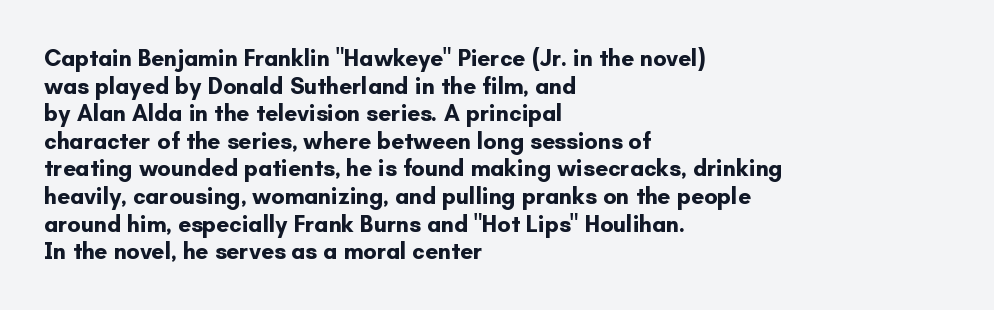
The letters stand upright; this is a roman face. Each word holds together tightly as a unit, with standard inter-letter gaps. Underline: absent. Notice how thick the strokes are: this is what a full bold looks like. The setting favours the left margin, as ordinary paragraphs usually do.
